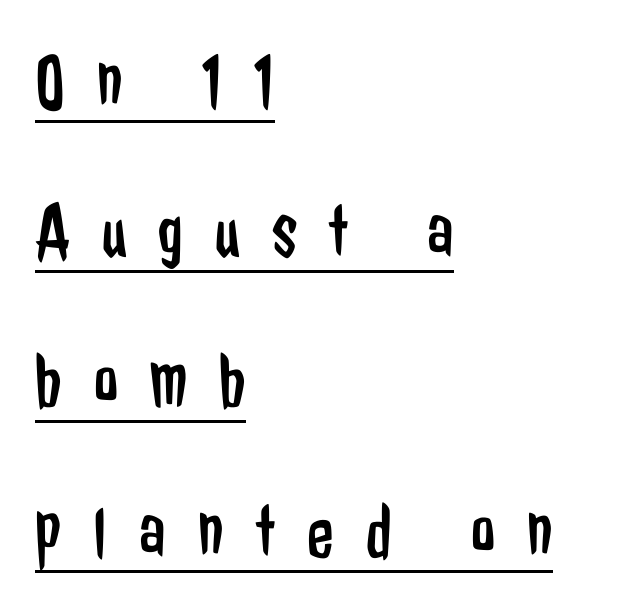
Each line of the rendering has a horizontal stroke beneath the glyphs. Glyph-to-glyph distance is far greater than everyday printed text. Serif or sans? Sans — the stroke terminals are bare. The axis of the letterforms is exactly vertical. A classic flush-left, rag-right setting is used for this passage.
